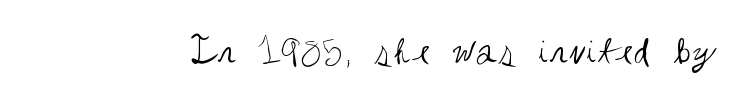
The image shows 41 px regular-weight, condensed sans-serif type; set normal letter spacing, not underlined; medium stroke contrast and a large x-height.
